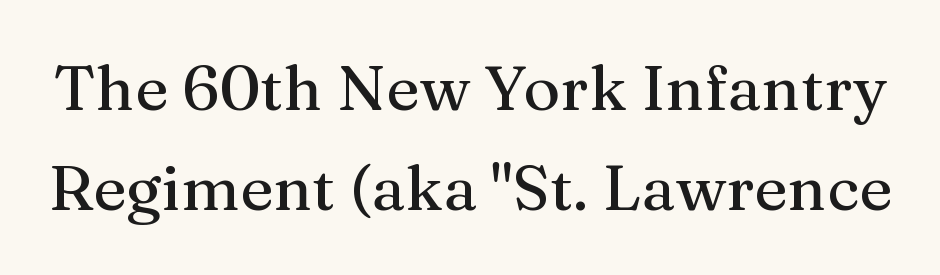
{"serif": "yes", "italic": "no", "width": "normal", "stroke_contrast": "medium", "x_height": "medium", "monospaced": "no", "underline": "no", "line_spacing": "normal", "line_spacing_ratio": 1.58, "letter_spacing": "normal", "letter_spacing_em": 0.0, "glyph_px": 63}
